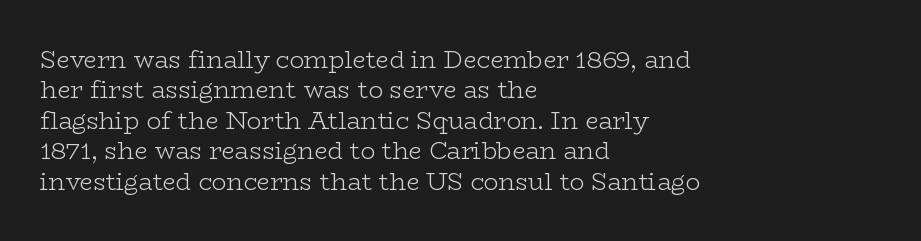
The image shows 24 px text type, upright; set left-aligned, normal line spacing (1.27x), normal letter spacing, not underlined.
